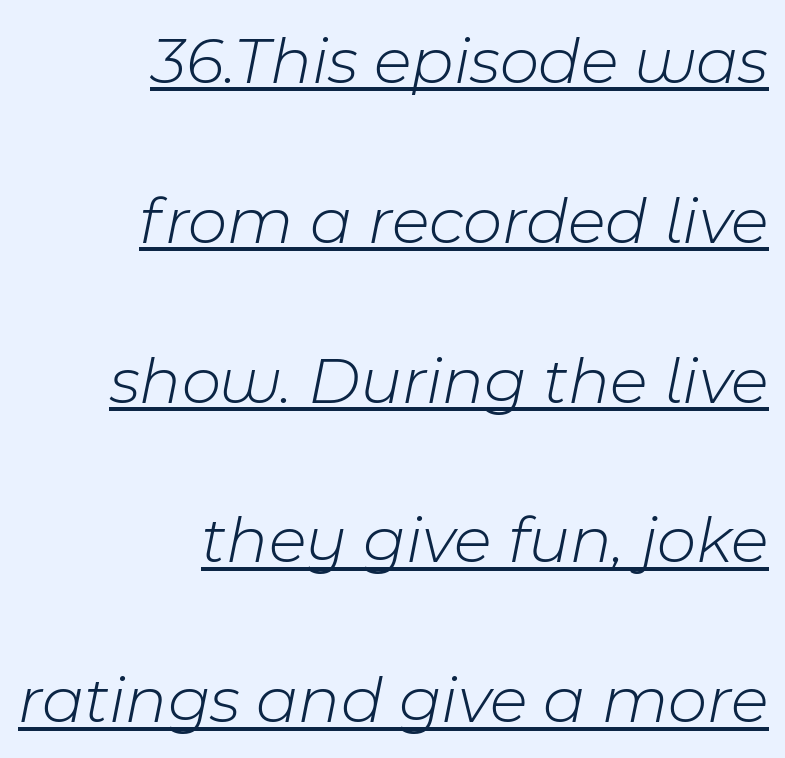
Q: Is the text bold? A: No.
Q: Is the text italic (slanted)? A: Yes, it leans right by about 11 degrees.
Q: Is the text underlined? A: Yes.
Q: How is the paragraph aligned? A: Right-aligned.
Q: Is the spacing between letters normal or unusually wide? A: Normal.
Q: Is the spacing between lines tight, normal or loose? A: Loose.
Q: Width (condensed, normal, or wide)? A: Normal.
Q: Stroke contrast? A: Low.
Q: x-height? A: Medium.
Q: Monospaced? A: No.
